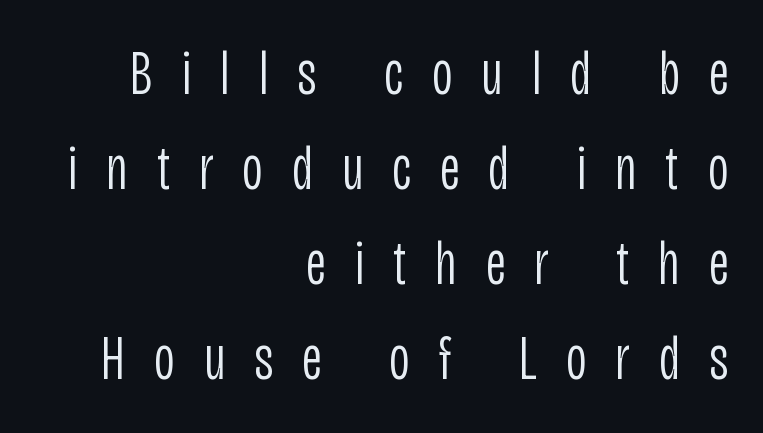
Q: Is the text bold? A: No.
Q: Is the text italic (slanted)? A: No, it is upright.
Q: Is the typeface a serif or a sans-serif typeface? A: Sans-serif.
Q: Is the text underlined? A: No.
Q: How is the paragraph aligned? A: Right-aligned.
Q: Is the spacing between letters normal or unusually wide? A: Unusually wide.
Q: Is the spacing between lines tight, normal or loose? A: Normal.
Q: Width (condensed, normal, or wide)? A: Condensed.
Q: Stroke contrast? A: Low.
Q: x-height? A: Large.
Q: Monospaced? A: No.
